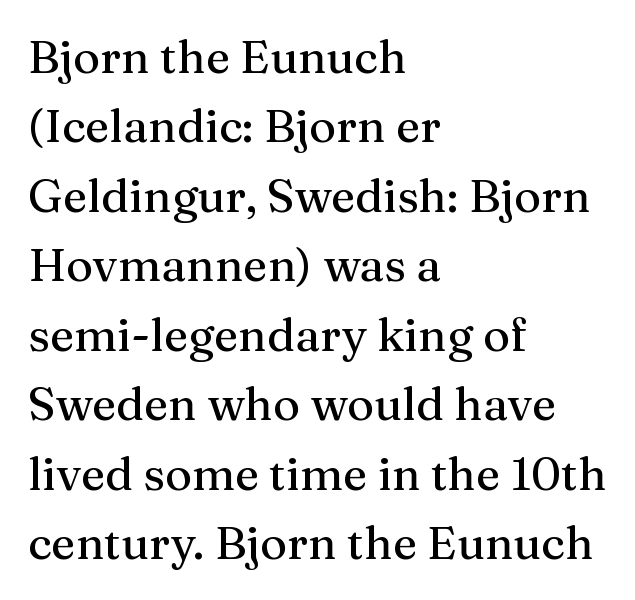
Q: Is the text italic (slanted)? A: No, it is upright.
Q: Is the typeface a serif or a sans-serif typeface? A: Serif.
Q: Is the text underlined? A: No.
Q: How is the paragraph aligned? A: Left-aligned.
Q: Is the spacing between letters normal or unusually wide? A: Normal.
Q: Is the spacing between lines tight, normal or loose? A: Normal.
Q: Width (condensed, normal, or wide)? A: Normal.
Q: Stroke contrast? A: Medium.
Q: x-height? A: Medium.
Q: Monospaced? A: No.
